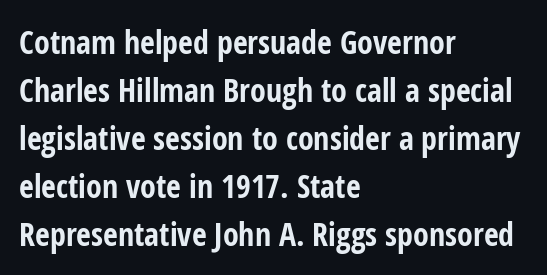
Q: Is the text bold? A: Yes.
Q: Is the text italic (slanted)? A: No, it is upright.
Q: Is the typeface a serif or a sans-serif typeface? A: Sans-serif.
Q: Is the text underlined? A: No.
Q: How is the paragraph aligned? A: Left-aligned.
Q: Is the spacing between letters normal or unusually wide? A: Normal.
Q: Is the spacing between lines tight, normal or loose? A: Normal.
Q: Width (condensed, normal, or wide)? A: Condensed.
Q: Stroke contrast? A: Low.
Q: x-height? A: Medium.
Q: Monospaced? A: No.
